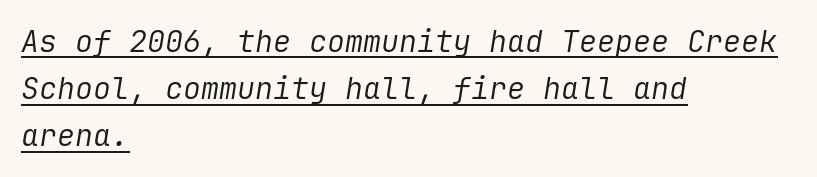
The letterforms sit at book weight or below. The words here are underlined. Left-aligned paragraph, ragged on the right. Tracking value appears to be zero — textbook default spacing. The glyphs look as if they've been sheared to an angle. The block of text has a typical density, with ordinary space between rows.
